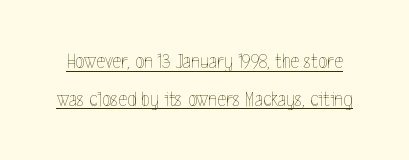
The image shows 21 px text type, upright; set line spacing 1.79x, normal letter spacing, underlined.
